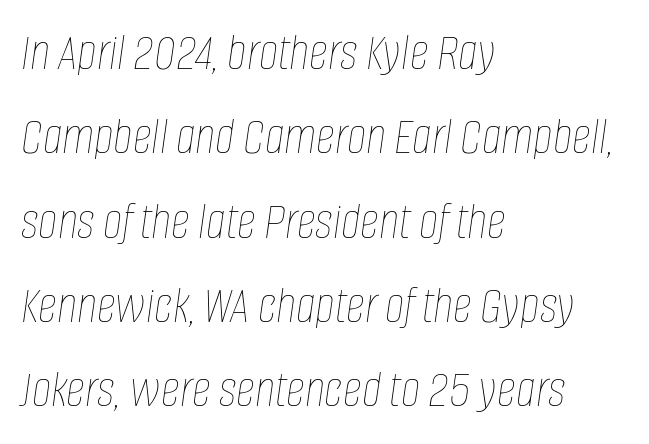
Q: Is the text bold? A: No.
Q: Is the text italic (slanted)? A: Yes, it leans right by about 8 degrees.
Q: Is the text underlined? A: No.
Q: How is the paragraph aligned? A: Left-aligned.
Q: Is the spacing between letters normal or unusually wide? A: Normal.
Q: Is the spacing between lines tight, normal or loose? A: Normal.
Q: Width (condensed, normal, or wide)? A: Condensed.
Q: Stroke contrast? A: Low.
Q: x-height? A: Large.
Q: Monospaced? A: No.
